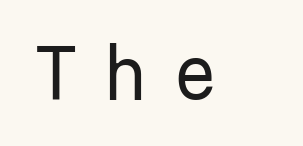
Is the type heavy? It reads as light-to-regular instead. The horizontal fit of the characters is loose and conspicuously gappy. This is the regular roman posture of the typeface. Do the characters align in a grid? Yes, the font is monospaced.
